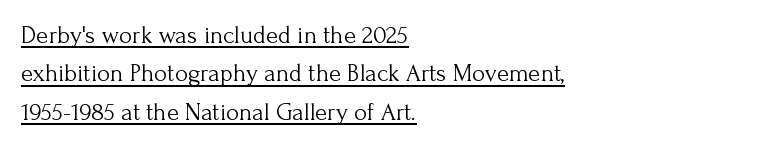
{"italic": "no", "bold": "no", "underline": "yes", "align": "left", "line_spacing": "normal", "line_spacing_ratio": 1.54, "letter_spacing": "normal", "letter_spacing_em": 0.0, "glyph_px": 25}
